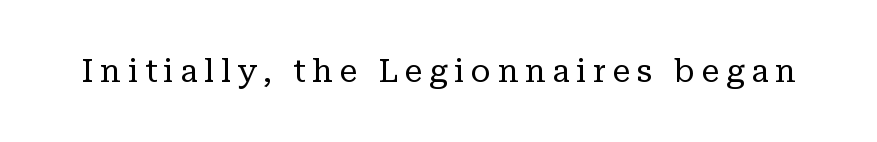
The image shows 32 px regular-weight serif type, upright; set unusually wide letter spacing (+0.21 em), not underlined; low stroke contrast and a medium x-height.
